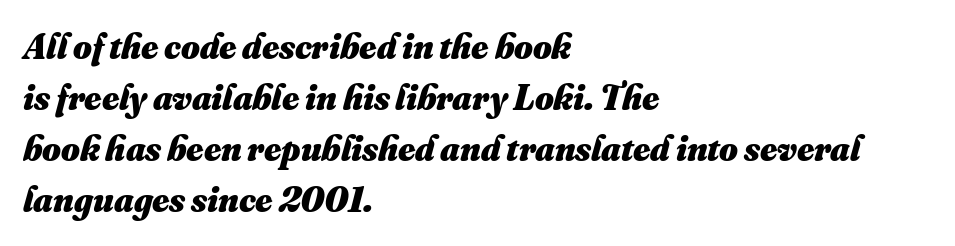
{"bold": "yes", "weight": "heavy", "width": "normal", "stroke_contrast": "medium", "x_height": "small", "monospaced": "no", "underline": "no", "align": "left", "line_spacing": "normal", "line_spacing_ratio": 1.42, "letter_spacing": "normal", "letter_spacing_em": 0.0, "glyph_px": 36}
